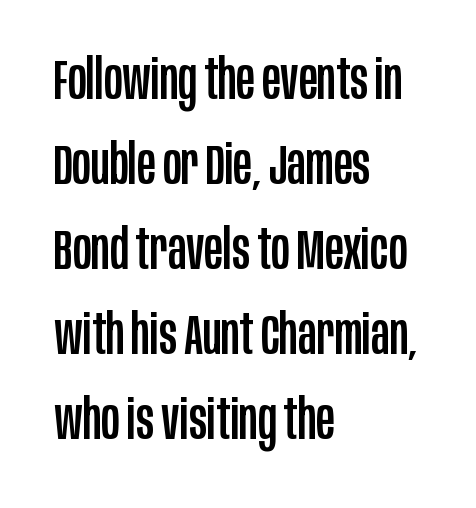
Rows of type keep a routine distance in the vertical direction. Proportional: the letters do not fall into vertical columns. The glyphs in this specimen are sans serif. Is the letter spacing exaggerated? No — it looks like the ordinary default.
